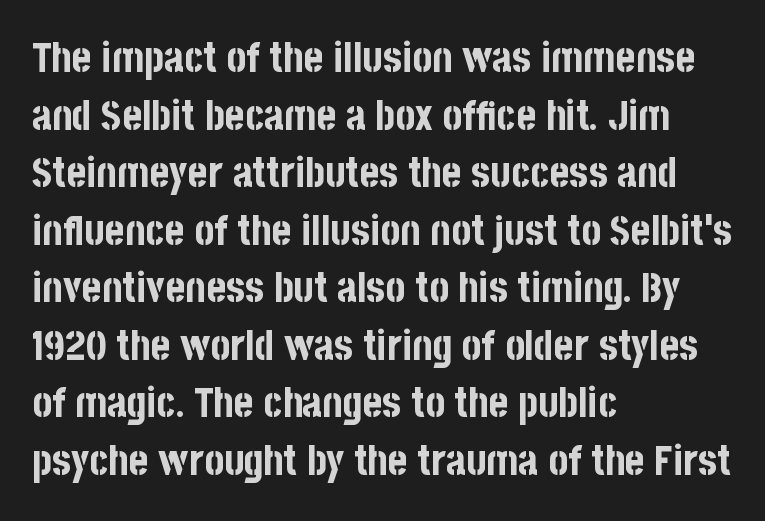
Typographically, this falls in the sans-serif category. The face used here has the dense, thick strokes of a bold. Think of a printed novel: that variable character pitch is what you see here. You could call the tracking neutral — neither tight nor loose.
